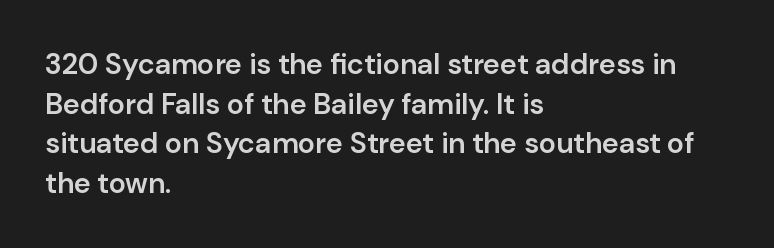
{"serif": "no", "italic": "no", "bold": "semi", "weight": "semibold", "width": "normal", "stroke_contrast": "low", "x_height": "medium", "monospaced": "no", "underline": "no", "align": "left", "line_spacing": "normal", "line_spacing_ratio": 1.37, "letter_spacing": "normal", "letter_spacing_em": 0.0, "glyph_px": 29}
